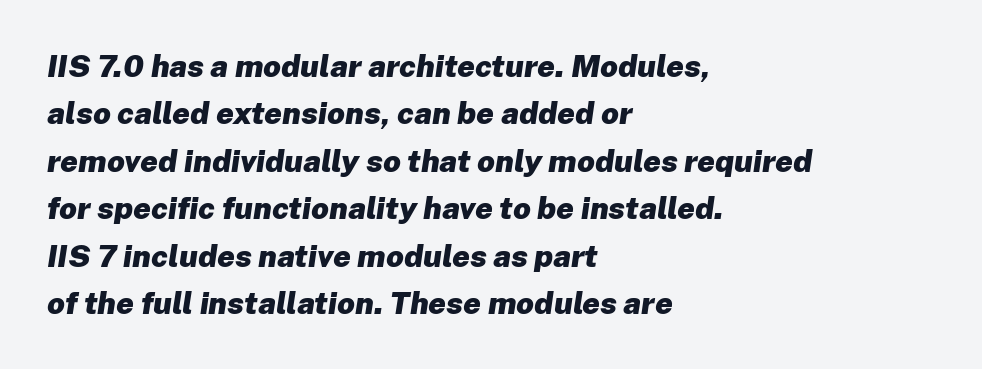
Q: Is the text bold? A: Yes.
Q: Is the text italic (slanted)? A: Yes, it leans right by about 8 degrees.
Q: Is the text underlined? A: No.
Q: How is the paragraph aligned? A: Left-aligned.
Q: Is the spacing between letters normal or unusually wide? A: Normal.
Q: Is the spacing between lines tight, normal or loose? A: Normal.
Q: Width (condensed, normal, or wide)? A: Normal.
Q: Stroke contrast? A: Low.
Q: x-height? A: Medium.
Q: Monospaced? A: No.
